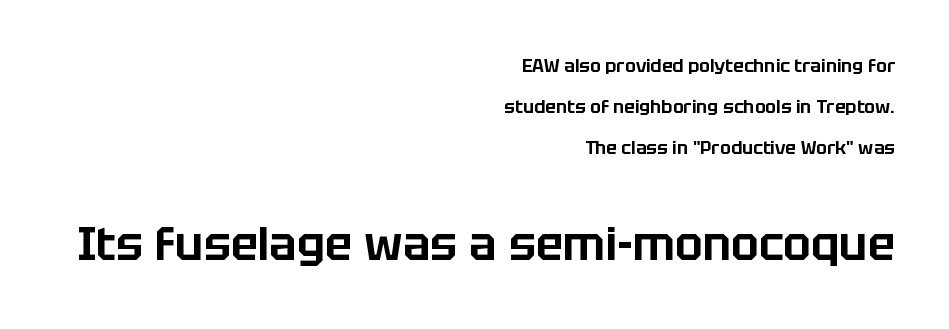
{"serif": "no", "italic": "no", "width": "normal", "stroke_contrast": "low", "x_height": "large", "monospaced": "no", "underline": "no", "align": "right", "line_spacing": "loose", "line_spacing_ratio": 2.29, "letter_spacing": "normal", "letter_spacing_em": 0.0, "larger_block": "second", "size_ratio": 2.56, "glyph_px": 46}
